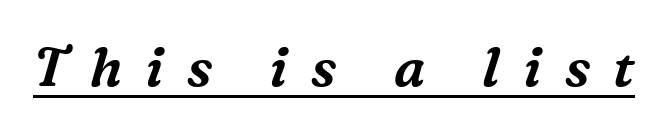
{"serif": "yes", "italic": "yes", "lean": "right", "slant_degrees": 16, "width": "normal", "stroke_contrast": "medium", "x_height": "medium", "monospaced": "no", "underline": "yes", "letter_spacing": "wide", "letter_spacing_em": 0.43, "glyph_px": 54}
